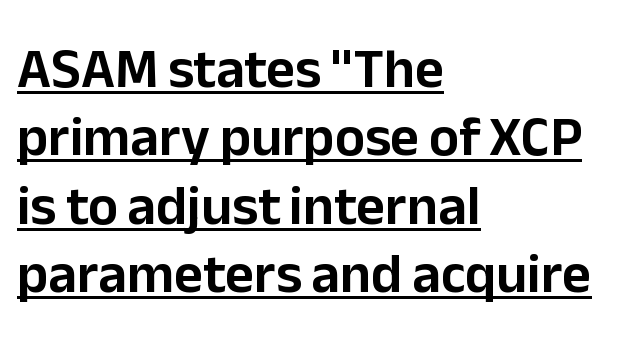
The image shows 56 px sans-serif type, upright; set left-aligned, line spacing 1.22x, normal letter spacing, underlined; low stroke contrast and a medium x-height.
